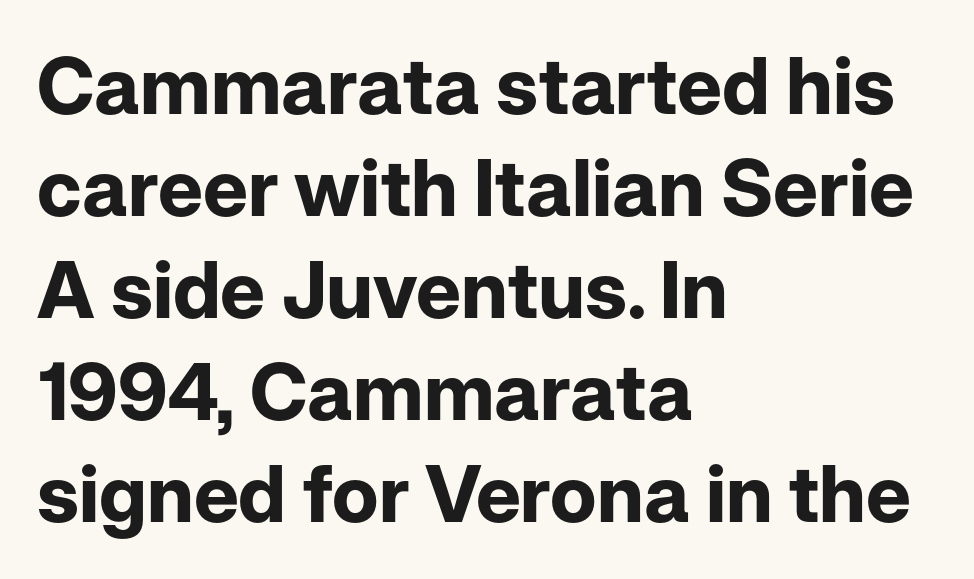
{"serif": "no", "italic": "no", "bold": "yes", "weight": "bold", "width": "normal", "stroke_contrast": "low", "x_height": "medium", "monospaced": "no", "underline": "no", "align": "left", "line_spacing": "normal", "line_spacing_ratio": 1.29, "letter_spacing": "normal", "letter_spacing_em": 0.0, "glyph_px": 79}
